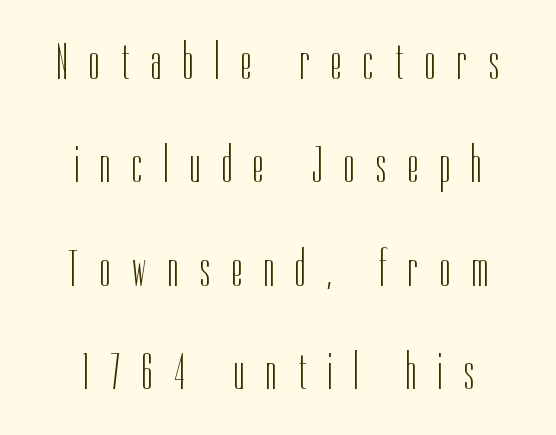
Q: Is the text bold? A: No.
Q: Is the text italic (slanted)? A: No, it is upright.
Q: Is the typeface a serif or a sans-serif typeface? A: Sans-serif.
Q: Is the text underlined? A: No.
Q: How is the paragraph aligned? A: Centered.
Q: Is the spacing between letters normal or unusually wide? A: Unusually wide.
Q: Is the spacing between lines tight, normal or loose? A: Loose.
Q: Width (condensed, normal, or wide)? A: Condensed.
Q: Stroke contrast? A: Low.
Q: x-height? A: Medium.
Q: Monospaced? A: No.
